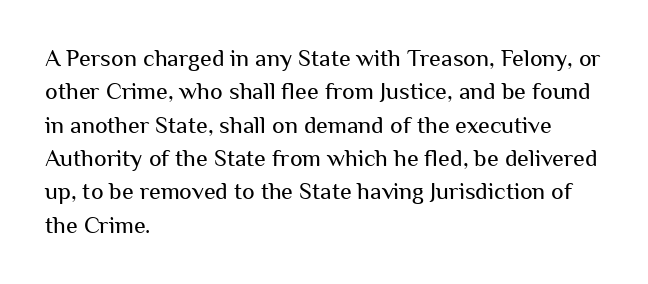
Q: Is the text bold? A: No.
Q: Is the text italic (slanted)? A: No, it is upright.
Q: Is the text underlined? A: No.
Q: How is the paragraph aligned? A: Left-aligned.
Q: Is the spacing between letters normal or unusually wide? A: Normal.
Q: Is the spacing between lines tight, normal or loose? A: Normal.
